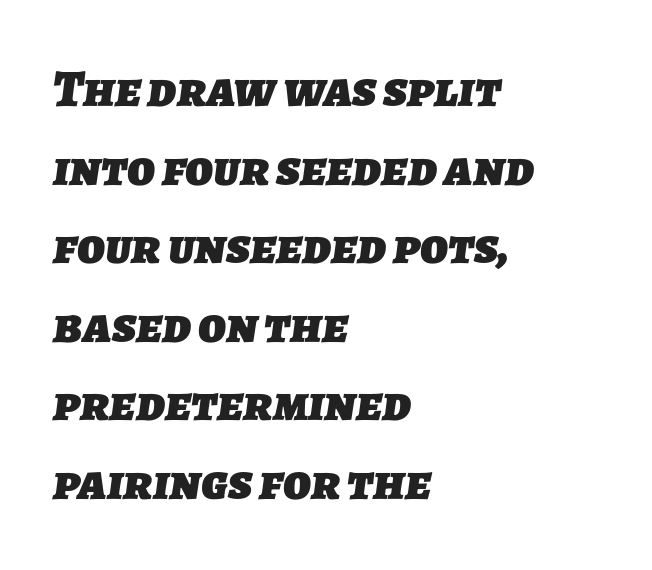
{"serif": "no", "bold": "yes", "weight": "heavy", "width": "normal", "stroke_contrast": "low", "x_height": "medium", "monospaced": "no", "underline": "no", "align": "left", "line_spacing": "normal", "line_spacing_ratio": 1.51, "letter_spacing": "normal", "letter_spacing_em": 0.0, "glyph_px": 52}
